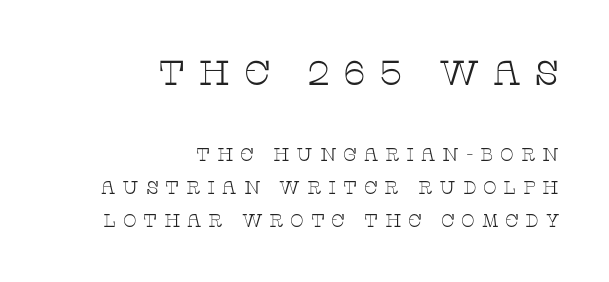
The image shows 35 px thin, wide serif type, upright; set right-aligned, line spacing 1.85x, unusually wide letter spacing (+0.37 em), not underlined; the first (top) block is 1.94x larger; low stroke contrast and a large x-height.
